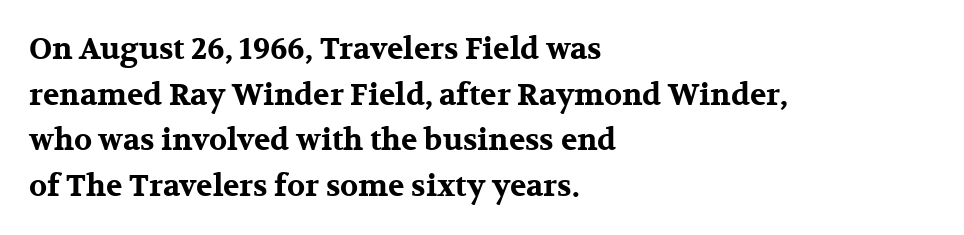
Strokes here are thick enough to call this a true bold. Tracking value appears to be zero — textbook default spacing. Descender tails drop into unmarked territory. One glance says typical: line gaps are just what's usual.
